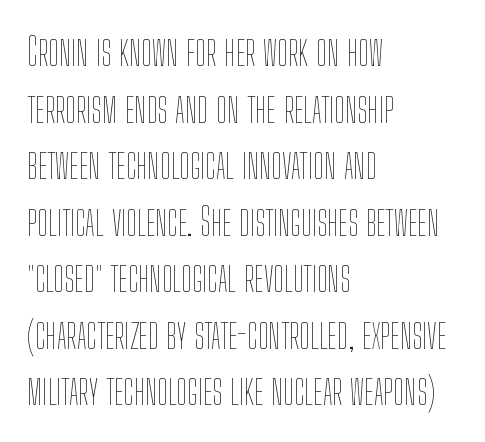
The image shows 39 px thin, condensed type, upright; set left-aligned, normal line spacing (1.45x), normal letter spacing, not underlined; low stroke contrast and a medium x-height.
